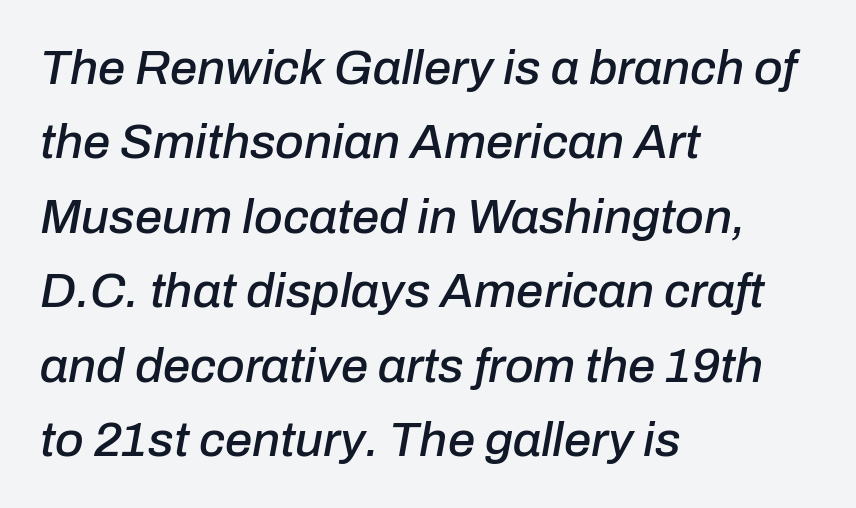
{"italic": "yes", "lean": "right", "slant_degrees": 10, "width": "normal", "stroke_contrast": "low", "x_height": "medium", "monospaced": "no", "underline": "no", "align": "left", "line_spacing": "normal", "line_spacing_ratio": 1.52, "letter_spacing": "normal", "letter_spacing_em": 0.0, "glyph_px": 49}
